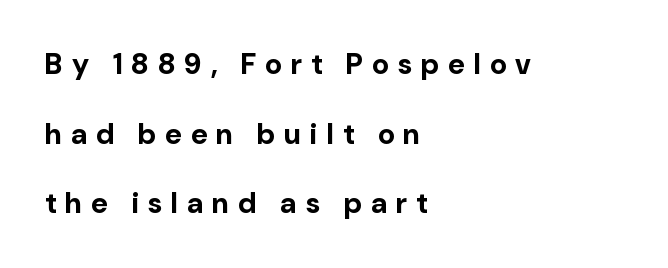
Q: Is the text bold? A: Yes.
Q: Is the text italic (slanted)? A: No, it is upright.
Q: Is the typeface a serif or a sans-serif typeface? A: Sans-serif.
Q: Is the text underlined? A: No.
Q: How is the paragraph aligned? A: Left-aligned.
Q: Is the spacing between letters normal or unusually wide? A: Unusually wide.
Q: Is the spacing between lines tight, normal or loose? A: Loose.
Q: Width (condensed, normal, or wide)? A: Normal.
Q: Stroke contrast? A: Low.
Q: x-height? A: Medium.
Q: Monospaced? A: No.
